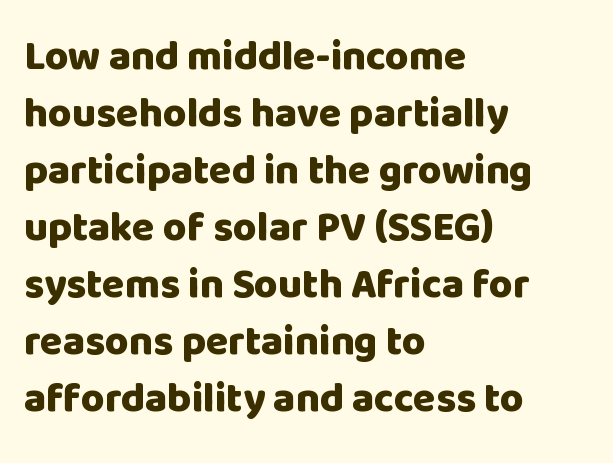
The image shows 41 px heavy sans-serif type, upright; set left-aligned, normal line spacing (1.39x), normal letter spacing, not underlined; low stroke contrast and a large x-height.
